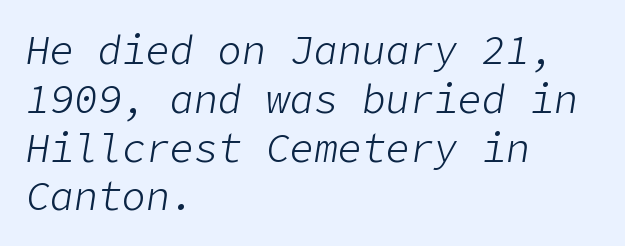
The image shows 40 px light type, italic (leaning right); set left-aligned, line spacing 1.22x, normal letter spacing, not underlined; low stroke contrast and a medium x-height.
